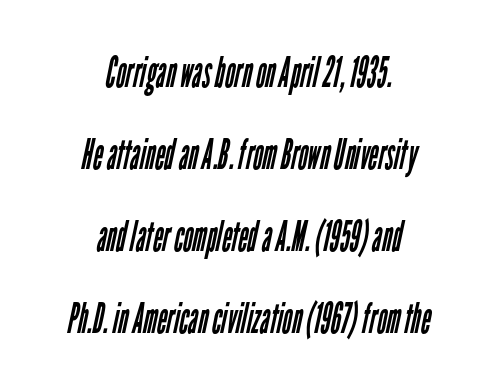
{"serif": "no", "bold": "no", "weight": "regular", "width": "condensed", "stroke_contrast": "low", "x_height": "medium", "monospaced": "no", "underline": "no", "align": "center", "line_spacing": "loose", "line_spacing_ratio": 1.95, "letter_spacing": "normal", "letter_spacing_em": 0.0, "glyph_px": 42}
